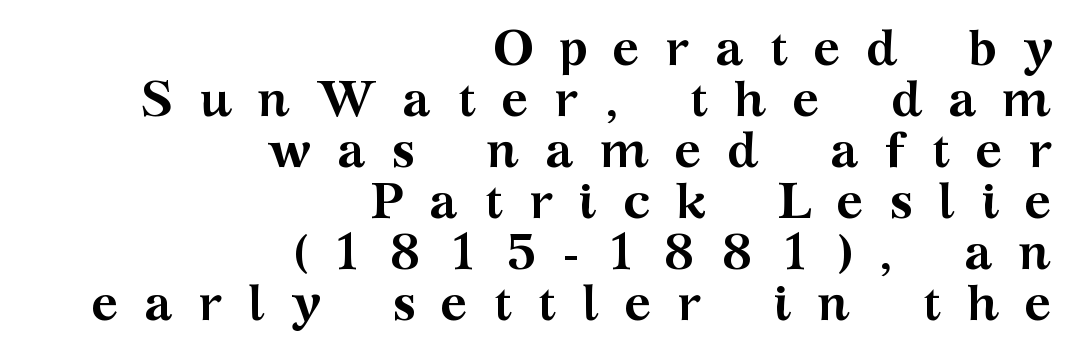
{"serif": "yes", "italic": "no", "bold": "yes", "weight": "semibold", "width": "wide", "stroke_contrast": "medium", "x_height": "medium", "monospaced": "no", "underline": "no", "align": "right", "line_spacing": "tight", "line_spacing_ratio": 1.0, "letter_spacing": "wide", "letter_spacing_em": 0.5, "glyph_px": 51}
